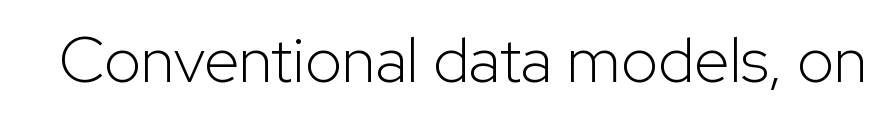
The image shows 64 px light sans-serif type, upright; set normal letter spacing, not underlined; low stroke contrast and a medium x-height.
